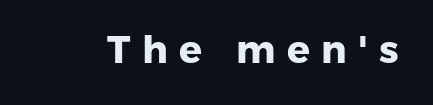
{"serif": "no", "bold": "yes", "weight": "heavy", "width": "normal", "stroke_contrast": "low", "x_height": "medium", "monospaced": "no", "underline": "no", "letter_spacing": "wide", "letter_spacing_em": 0.3, "glyph_px": 38}
